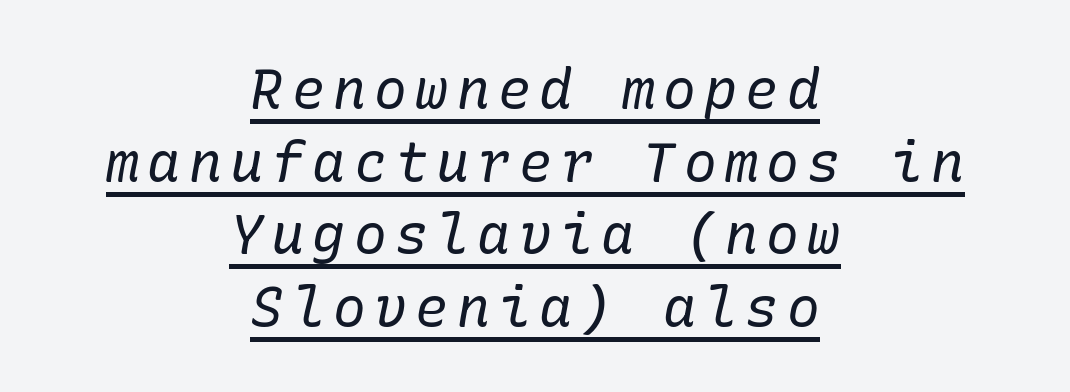
The letters look calm and open, with moderate or lighter stems. Characters are canted at an angle relative to the baseline's perpendicular. Line starts and ends both wander, symmetrically.
